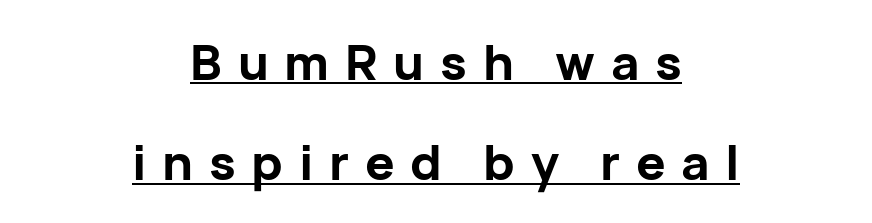
You could not count columns in this text — the font is proportionally spaced. No italicization has been applied; the sample stays upright. Neither beginnings nor endings align; midpoints do. Glance below the letters and you will spot a drawn line. Summary of vertical rhythm: relaxed, with wide interline spacing. A sans-serif font was chosen for this passage.
